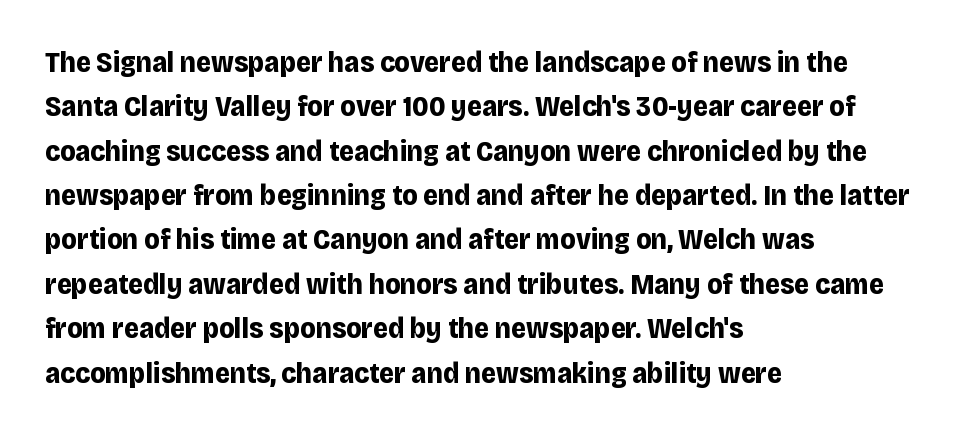
The zone under the glyphs is completely vacant. Between one letter and the next there's only the usual sliver of space. Upright lettering throughout. The font is running at its bold setting. Note: no serifs on the glyphs. Note the varied advance widths — an 'i' is clearly narrower than an 'm'.
